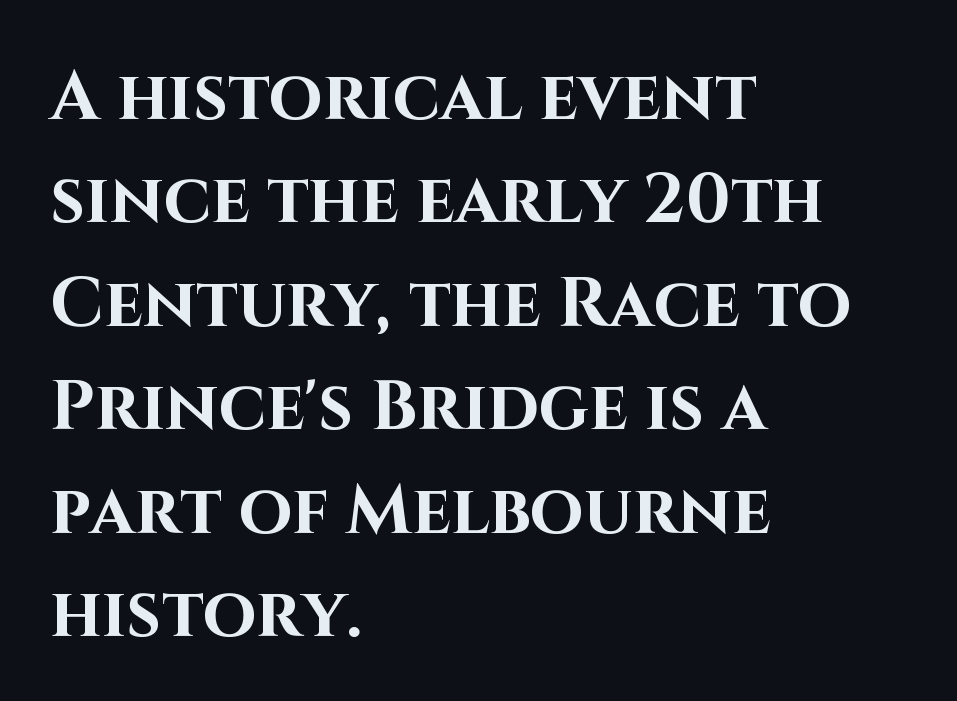
The image shows 69 px bold sans-serif type, upright; set left-aligned, normal line spacing (1.5x), normal letter spacing, not underlined; high stroke contrast and a large x-height.
